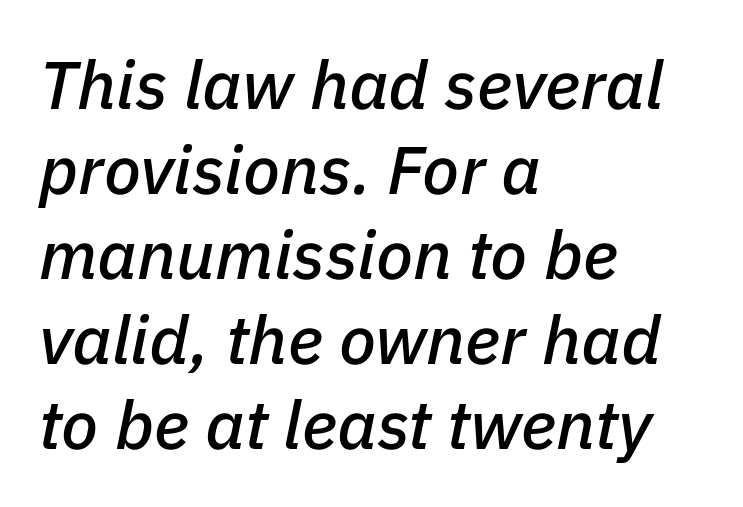
The typesetter chose a ragged-right arrangement here. The lines sit at an ordinary, default distance from one another. These lines are rendered in a variable-pitch font. Tall strokes in this sample are angled rather than plumb. No word sits above an underline.
